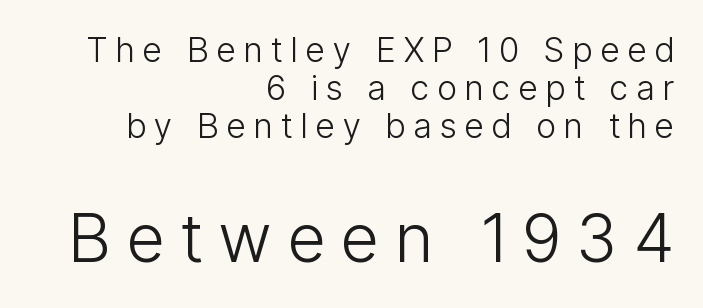
No chunkiness to these letters — they're not bold. The tracking jumps out immediately: characters are airy and widely separated. Anything drawn beneath the words? Only blank space. Baseline-to-baseline distance is barely more than the letter height. The passage shown is typed in a proportional face where columns would drift. Style check: upright.
